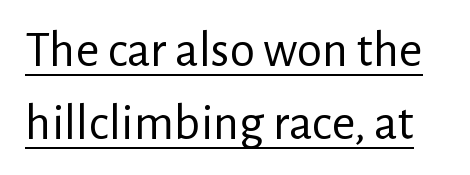
Q: Is the text bold? A: No.
Q: Is the text italic (slanted)? A: No, it is upright.
Q: Is the typeface a serif or a sans-serif typeface? A: Sans-serif.
Q: Is the text underlined? A: Yes.
Q: Is the spacing between letters normal or unusually wide? A: Normal.
Q: Is the spacing between lines tight, normal or loose? A: Normal.
Q: Width (condensed, normal, or wide)? A: Normal.
Q: Stroke contrast? A: Low.
Q: x-height? A: Medium.
Q: Monospaced? A: No.
